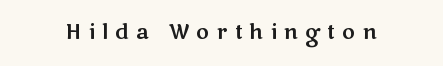
Q: Is the text italic (slanted)? A: No, it is upright.
Q: Is the text underlined? A: No.
Q: Is the spacing between letters normal or unusually wide? A: Unusually wide.
